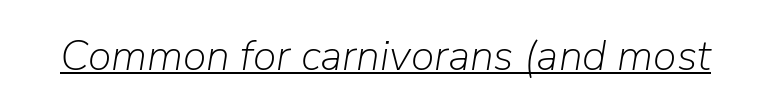
Compared with ordinary roman type, these characters are visibly tilted. Character widths vary here, with narrow letters taking less room than wide ones. On a weight scale, this lands at 450 or below. Spacing between characters is what you'd get straight out of the box.
